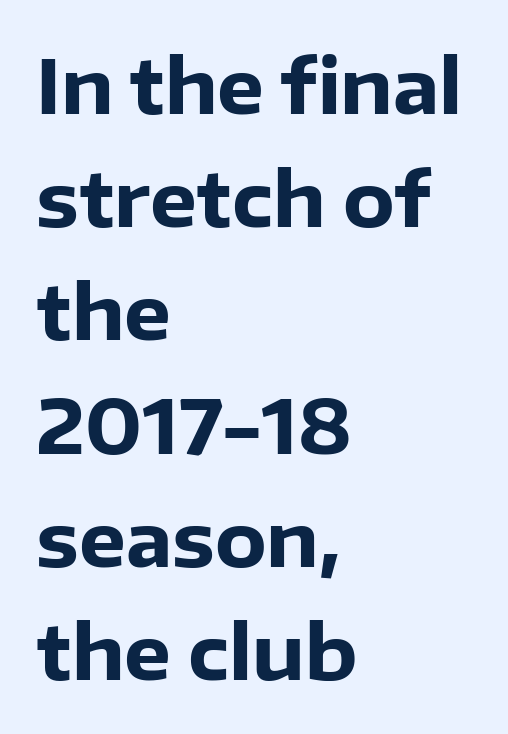
Q: Is the text bold? A: Yes.
Q: Is the text italic (slanted)? A: No, it is upright.
Q: Is the typeface a serif or a sans-serif typeface? A: Sans-serif.
Q: Is the text underlined? A: No.
Q: How is the paragraph aligned? A: Left-aligned.
Q: Is the spacing between letters normal or unusually wide? A: Normal.
Q: Is the spacing between lines tight, normal or loose? A: Normal.
Q: Width (condensed, normal, or wide)? A: Normal.
Q: Stroke contrast? A: Low.
Q: x-height? A: Medium.
Q: Monospaced? A: No.
